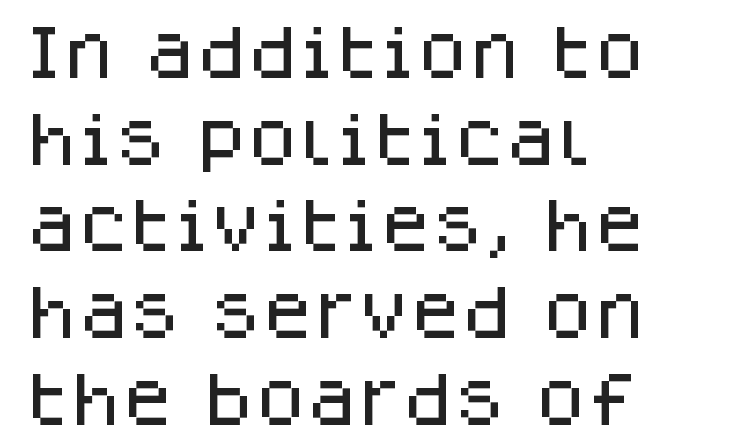
Q: Is the text italic (slanted)? A: No, it is upright.
Q: Is the typeface a serif or a sans-serif typeface? A: Sans-serif.
Q: Is the text underlined? A: No.
Q: How is the paragraph aligned? A: Left-aligned.
Q: Is the spacing between letters normal or unusually wide? A: Normal.
Q: Is the spacing between lines tight, normal or loose? A: Normal.
Q: Width (condensed, normal, or wide)? A: Normal.
Q: Stroke contrast? A: Low.
Q: x-height? A: Large.
Q: Monospaced? A: No.
